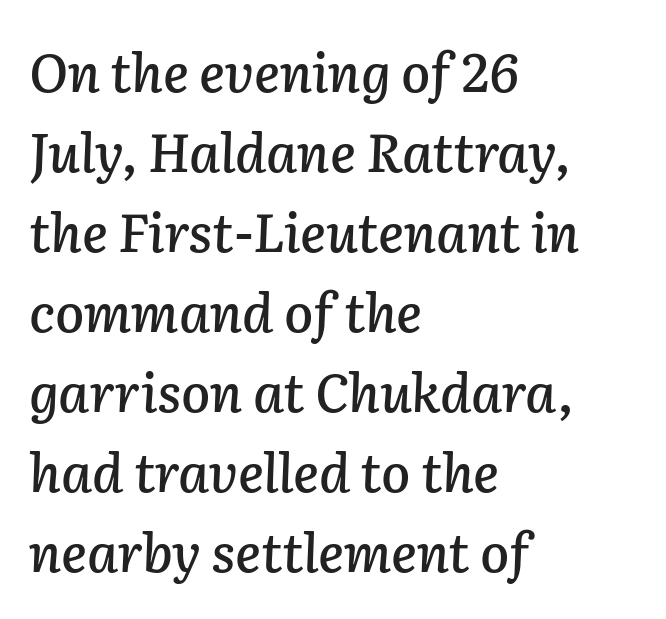
Is this a fixed-width face? No — the glyphs have proportional, varying widths. Any mark beneath the type? The region is blank. Rendered with sloped, italic letterforms. Layout note: lines flush left. Standard letterfit; no display-style spreading of the glyphs.
